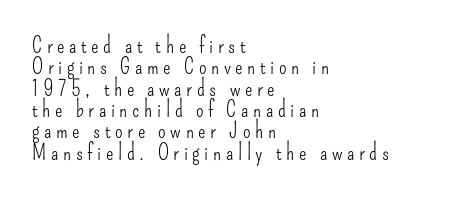
The letters stand upright; this is a roman face. How are the letters spaced? Widely, with obvious added tracking. All the whitespace from short lines collects on the right. No word sits above an underline. These lines huddle together more closely than default settings would place them. The letterforms sit at book weight or below.
